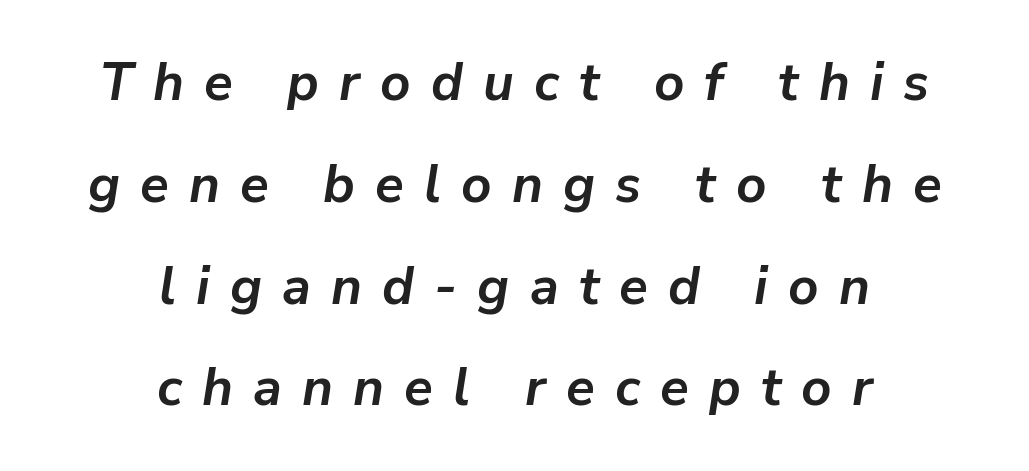
{"italic": "yes", "lean": "right", "slant_degrees": 9, "bold": "yes", "weight": "semibold", "width": "normal", "stroke_contrast": "low", "x_height": "medium", "monospaced": "no", "underline": "no", "align": "center", "line_spacing": "loose", "line_spacing_ratio": 1.92, "letter_spacing": "wide", "letter_spacing_em": 0.38, "glyph_px": 53}
